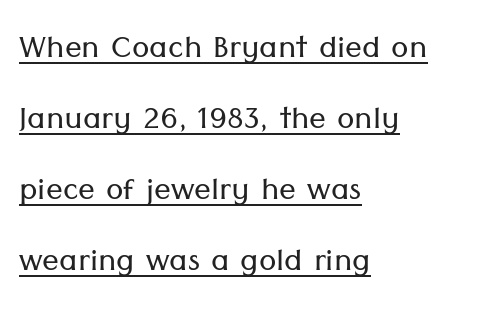
{"serif": "no", "italic": "no", "bold": "no", "weight": "light", "width": "normal", "stroke_contrast": "low", "x_height": "medium", "monospaced": "no", "underline": "yes", "align": "left", "line_spacing": "normal", "line_spacing_ratio": 1.69, "letter_spacing": "normal", "letter_spacing_em": 0.0, "glyph_px": 42}
